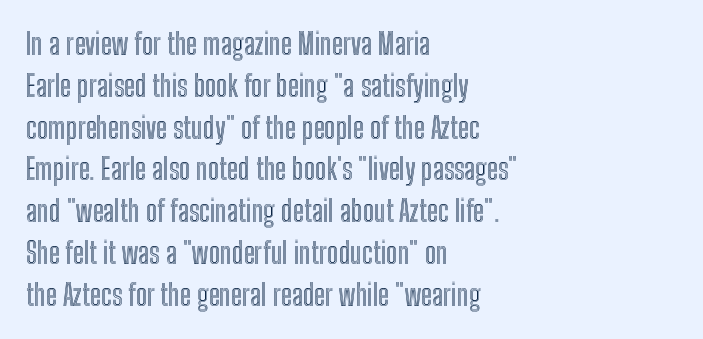
The image shows 29 px condensed type, upright; set left-aligned, normal line spacing (1.44x), normal letter spacing, not underlined; a medium x-height.
